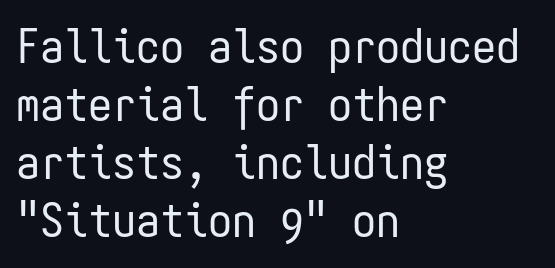
{"serif": "no", "italic": "no", "bold": "no", "weight": "regular", "width": "condensed", "stroke_contrast": "low", "x_height": "medium", "monospaced": "yes", "underline": "no", "align": "left", "line_spacing_ratio": 1.21, "letter_spacing": "normal", "letter_spacing_em": 0.0, "glyph_px": 48}
